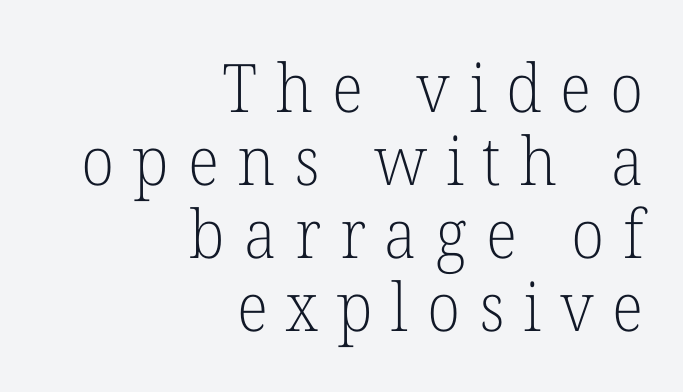
Q: Is the text bold? A: No.
Q: Is the text italic (slanted)? A: No, it is upright.
Q: Is the typeface a serif or a sans-serif typeface? A: Serif.
Q: Is the text underlined? A: No.
Q: How is the paragraph aligned? A: Right-aligned.
Q: Is the spacing between letters normal or unusually wide? A: Unusually wide.
Q: Is the spacing between lines tight, normal or loose? A: Tight.
Q: Width (condensed, normal, or wide)? A: Normal.
Q: Stroke contrast? A: Low.
Q: x-height? A: Medium.
Q: Monospaced? A: No.
